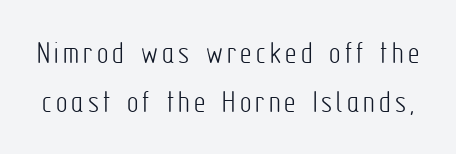
Quick note: underline off. Notice how the stems are strictly vertical — no italics here. One glance says typical: line gaps are just what's usual. Serifs: no, the terminals of the letterforms are clean. On a weight scale, this lands at 450 or below. The face used here is proportionally spaced, like ordinary book or web type.
